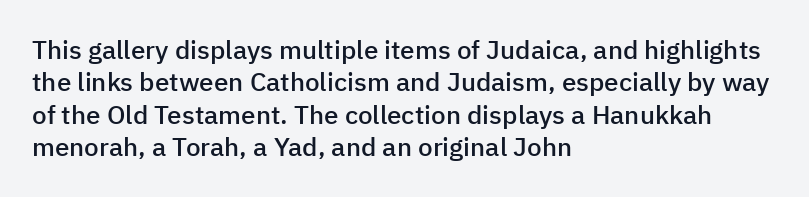
The image shows 26 px text type, upright; set left-aligned, normal line spacing (1.25x), normal letter spacing, not underlined.
